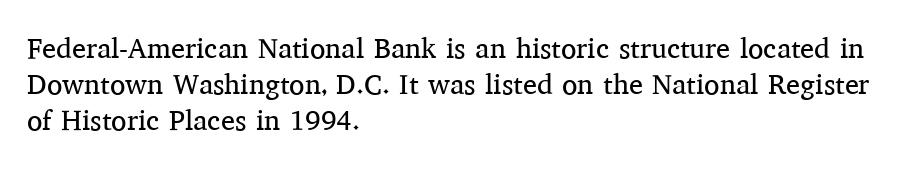
{"serif": "yes", "italic": "no", "bold": "no", "weight": "regular", "width": "normal", "stroke_contrast": "medium", "x_height": "medium", "monospaced": "no", "underline": "no", "align": "left", "line_spacing": "normal", "line_spacing_ratio": 1.29, "letter_spacing": "normal", "letter_spacing_em": 0.0, "glyph_px": 28}
